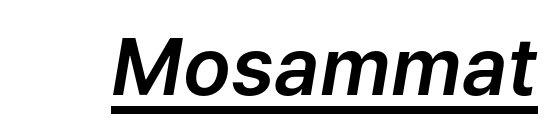
The image shows 79 px text type, italic (leaning right); set normal letter spacing, underlined; low stroke contrast and a medium x-height.
